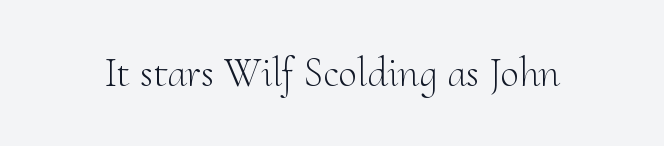
Type without underlining. The typeface chosen for these lines features serifs. Note the varied advance widths — an 'i' is clearly narrower than an 'm'. Is the letter spacing exaggerated? No — it looks like the ordinary default. Tall strokes in this sample are plumb rather than angled. Weight: not bold — regular or lighter.
